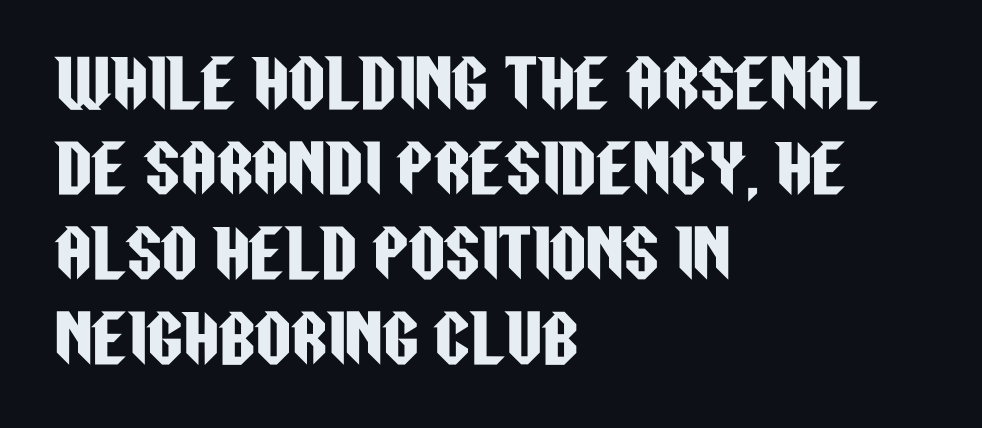
The image shows 63 px condensed sans-serif type, upright; set left-aligned, normal line spacing (1.35x), normal letter spacing, not underlined; low stroke contrast and a large x-height.
